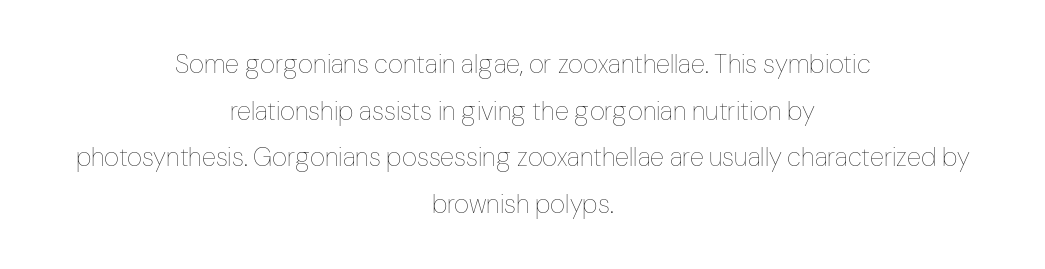
{"italic": "no", "bold": "no", "underline": "no", "align": "center", "line_spacing_ratio": 1.79, "letter_spacing": "normal", "letter_spacing_em": 0.0, "glyph_px": 26}
